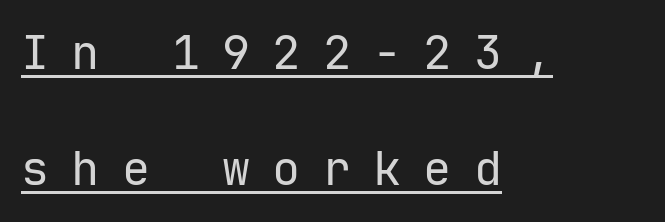
Every row of glyphs begins at an identical x-position on the left. There is plenty of visible air inserted between adjacent glyphs. Is there much room between lines? Yes — plenty of vertical air separates them. Stem width sits at or under what a default text font uses. You can tell it's not italic because the verticals are truly vertical.
